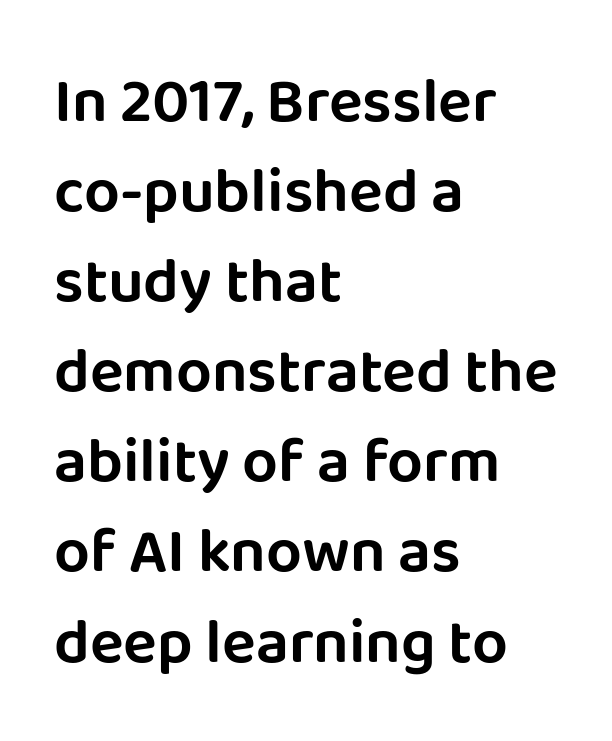
The image shows 63 px sans-serif type, upright; set left-aligned, normal line spacing (1.43x), normal letter spacing, not underlined; low stroke contrast and a large x-height.
